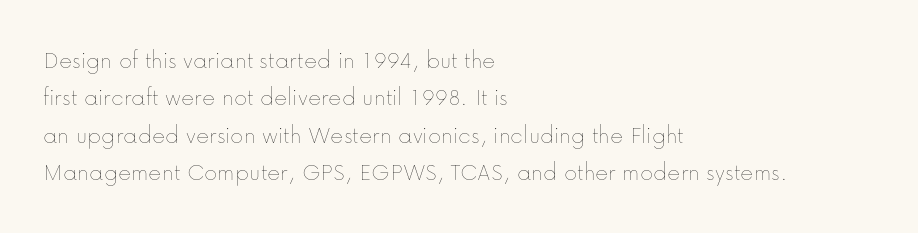
The image shows 25 px text type, upright; set left-aligned, normal line spacing (1.5x), normal letter spacing, not underlined.
